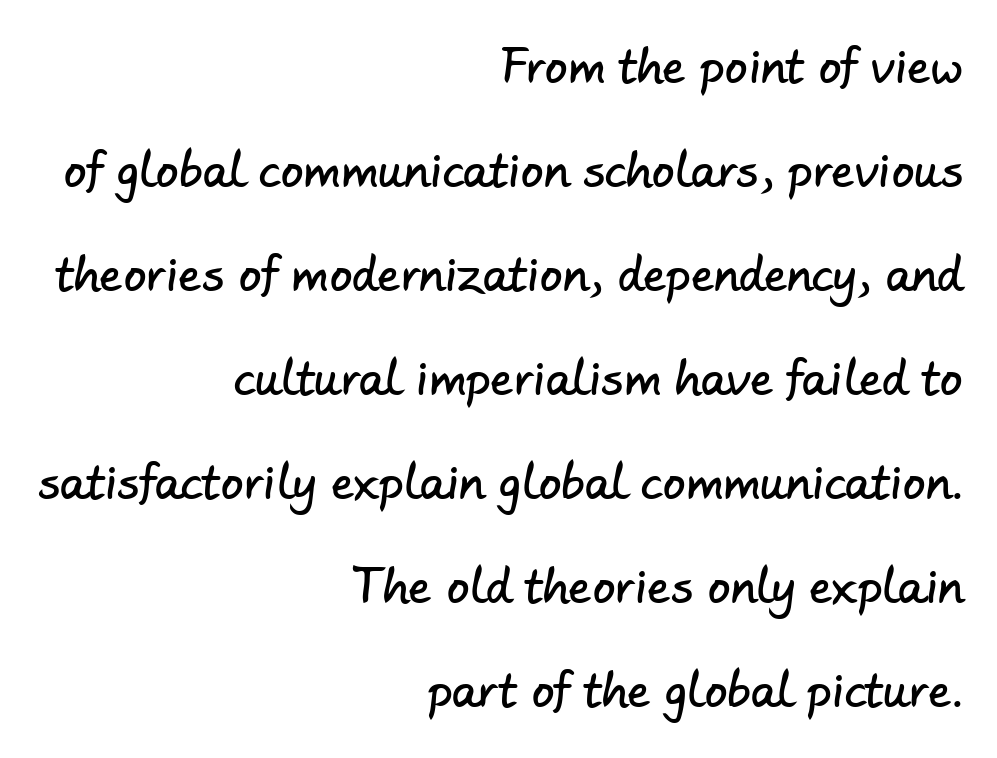
{"serif": "no", "width": "normal", "stroke_contrast": "low", "x_height": "small", "monospaced": "no", "underline": "no", "align": "right", "line_spacing": "loose", "line_spacing_ratio": 2.31, "letter_spacing": "normal", "letter_spacing_em": 0.0, "glyph_px": 45}
